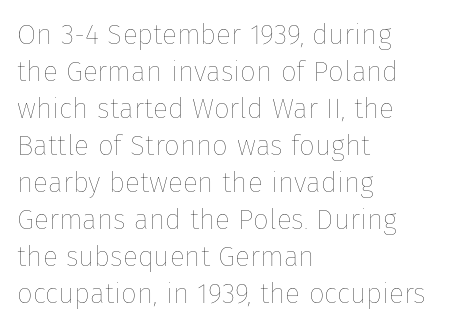
Q: Is the text bold? A: No.
Q: Is the text italic (slanted)? A: No, it is upright.
Q: Is the text underlined? A: No.
Q: How is the paragraph aligned? A: Left-aligned.
Q: Is the spacing between letters normal or unusually wide? A: Normal.
Q: Is the spacing between lines tight, normal or loose? A: Normal.
Q: Width (condensed, normal, or wide)? A: Normal.
Q: Stroke contrast? A: Low.
Q: x-height? A: Medium.
Q: Monospaced? A: No.
